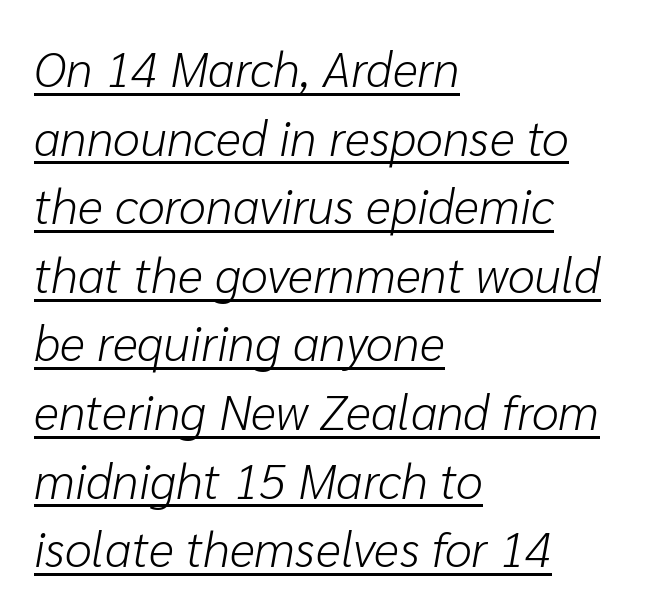
The image shows 49 px light type, italic (leaning right); set left-aligned, normal line spacing (1.4x), normal letter spacing, underlined; low stroke contrast and a medium x-height.
